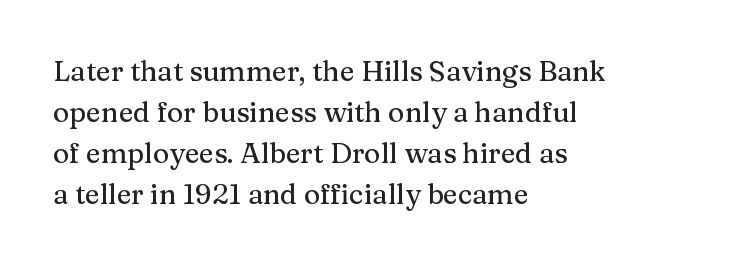
Q: Is the text italic (slanted)? A: No, it is upright.
Q: Is the typeface a serif or a sans-serif typeface? A: Serif.
Q: Is the text underlined? A: No.
Q: How is the paragraph aligned? A: Left-aligned.
Q: Is the spacing between letters normal or unusually wide? A: Normal.
Q: Is the spacing between lines tight, normal or loose? A: Normal.
Q: Width (condensed, normal, or wide)? A: Normal.
Q: Stroke contrast? A: Medium.
Q: x-height? A: Medium.
Q: Monospaced? A: No.
